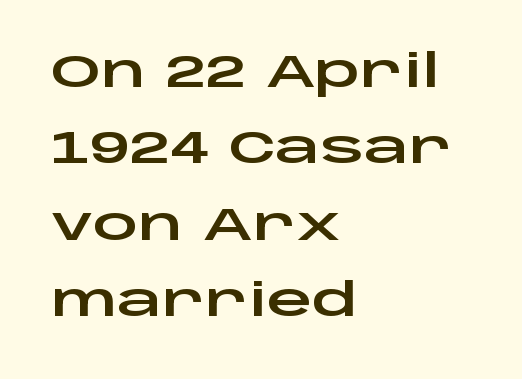
Q: Is the text italic (slanted)? A: No, it is upright.
Q: Is the typeface a serif or a sans-serif typeface? A: Sans-serif.
Q: Is the text underlined? A: No.
Q: How is the paragraph aligned? A: Left-aligned.
Q: Is the spacing between letters normal or unusually wide? A: Normal.
Q: Is the spacing between lines tight, normal or loose? A: Normal.
Q: Width (condensed, normal, or wide)? A: Wide.
Q: Stroke contrast? A: Low.
Q: x-height? A: Large.
Q: Monospaced? A: No.
